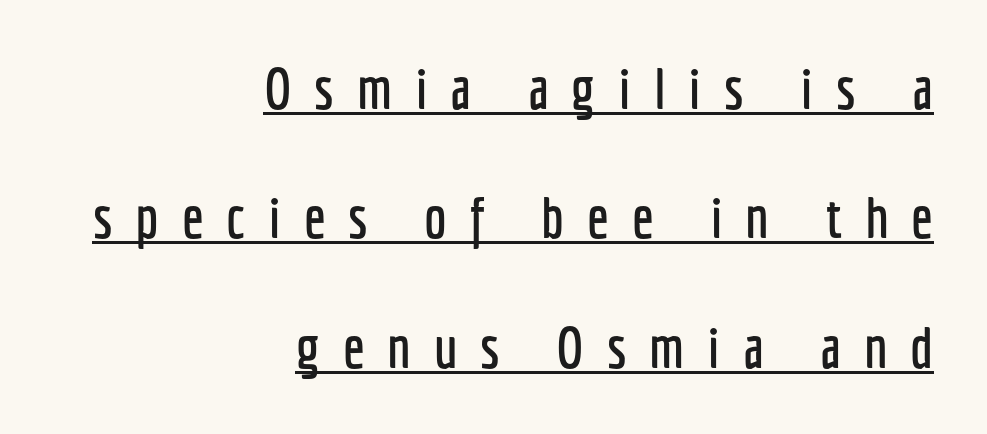
The paragraph has a hard right edge and a soft left edge. The passage shown is typed in a proportional face where columns would drift. A great deal of white space separates one row of letters from the next. Every stem runs plumb, perpendicular to the baseline.
